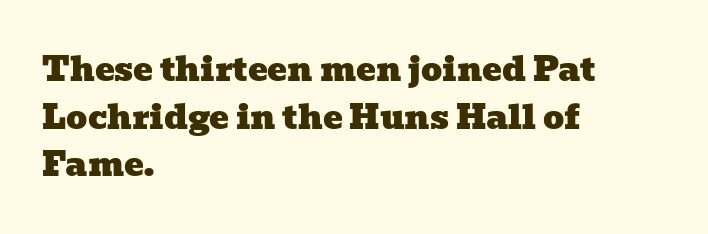
The image shows 33 px wide serif type; set left-aligned, normal line spacing (1.44x), normal letter spacing, not underlined; low stroke contrast and a medium x-height.
